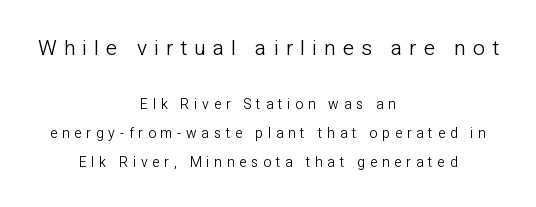
Weight: in the light-to-regular range. The font's upright variant was chosen for this text. Quick note: interline space is abundant. The earlier block is typeset at a bigger size than the later block. Students, note that the glyphs here are deliberately spaced far apart.
